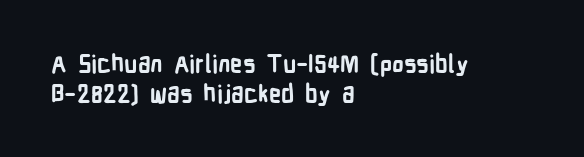
The characters look thick and weighty, a clear bold. Rows of type keep a routine distance in the vertical direction. Each word holds together tightly as a unit, with standard inter-letter gaps. Does the copy run flush right? No — it runs flush left. Beneath every word, the page is bare.
